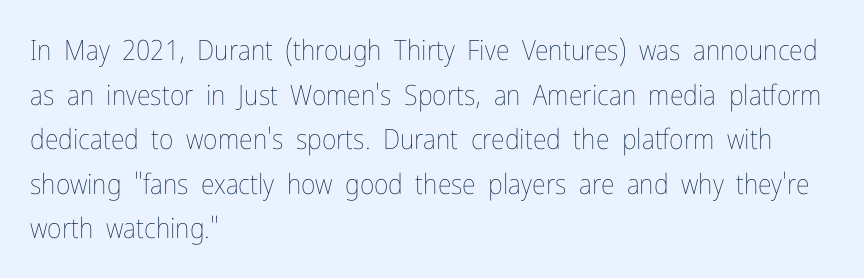
The image shows 28 px thin, condensed type, upright; set left-aligned, normal line spacing (1.59x), normal letter spacing, not underlined; low stroke contrast and a medium x-height.
